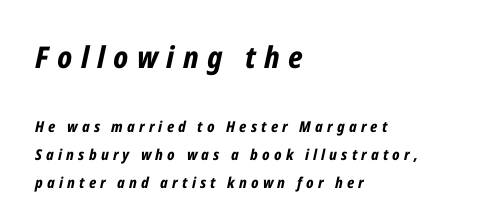
The image shows 30 px bold, condensed type, italic (leaning right); set left-aligned, line spacing 1.86x, unusually wide letter spacing (+0.28 em), not underlined; the first (top) block is 2.0x larger; low stroke contrast and a medium x-height.
